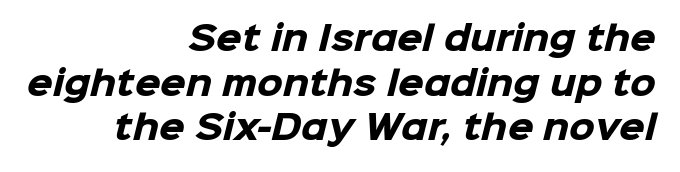
The image shows 33 px heavy sans-serif type; set right-aligned, normal line spacing (1.35x), normal letter spacing, not underlined; low stroke contrast and a medium x-height.
